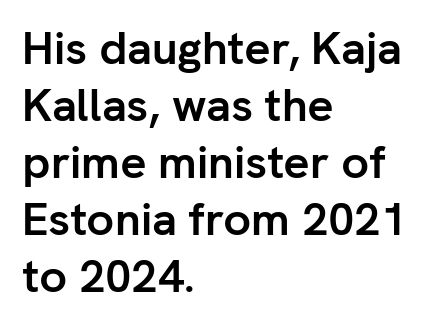
Spacing verdict: proportional, widths tailored to each character. Strokes here are thick enough to call this a true bold. Characters remain perfectly vertical along every line. The gap between lines stays unmarked.
